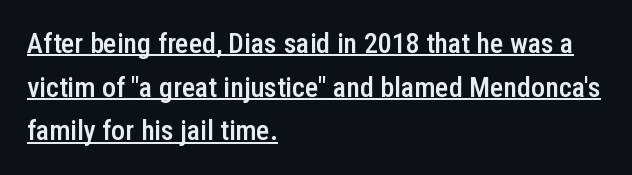
{"serif": "no", "italic": "no", "bold": "semi", "weight": "semibold", "width": "condensed", "stroke_contrast": "low", "x_height": "medium", "monospaced": "no", "underline": "yes", "align": "left", "line_spacing": "normal", "line_spacing_ratio": 1.56, "letter_spacing": "normal", "letter_spacing_em": 0.0, "glyph_px": 28}
